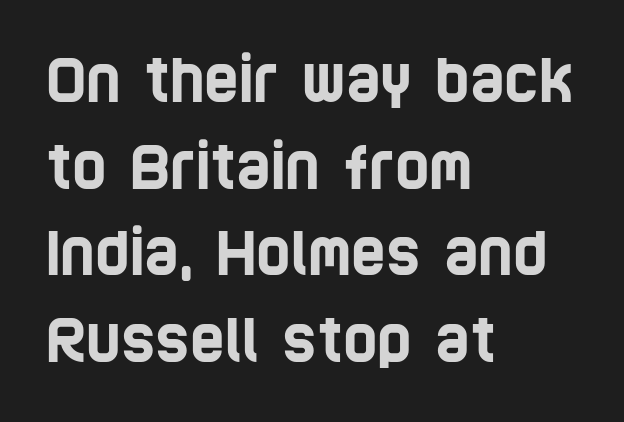
The image shows 59 px condensed sans-serif type; set left-aligned, normal line spacing (1.47x), normal letter spacing, not underlined; low stroke contrast and a large x-height.
